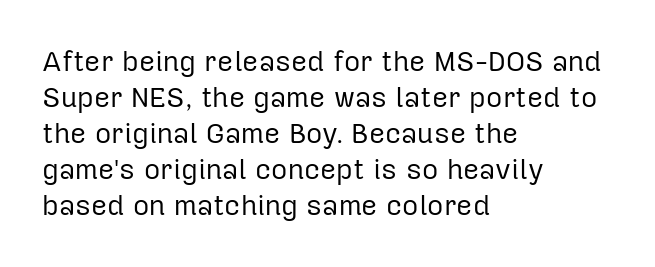
{"serif": "no", "italic": "no", "bold": "no", "weight": "regular", "width": "normal", "stroke_contrast": "low", "x_height": "medium", "monospaced": "no", "underline": "no", "align": "left", "line_spacing": "normal", "line_spacing_ratio": 1.29, "letter_spacing": "normal", "letter_spacing_em": 0.0, "glyph_px": 28}
